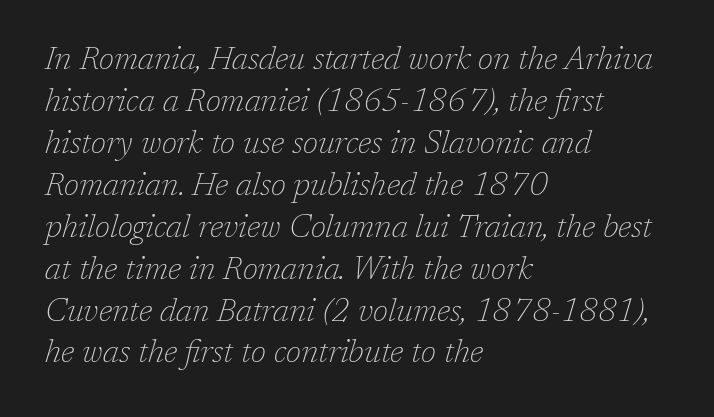
These lines stack with their left ends in a neat column. In terms of posture, this sample is oblique. No extra tracking has been applied to these lines. The rendering uses a moderate line-height, typical for paragraphs.
